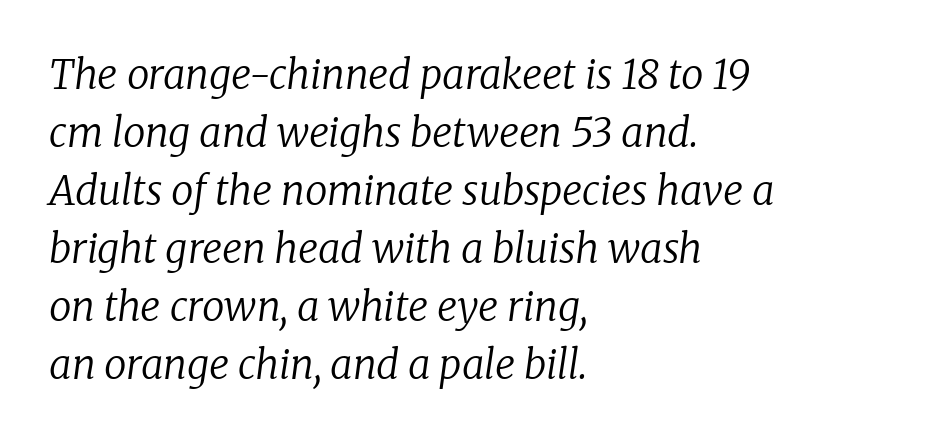
{"serif": "yes", "italic": "yes", "lean": "right", "slant_degrees": 8, "bold": "no", "weight": "regular", "width": "normal", "stroke_contrast": "low", "x_height": "medium", "monospaced": "no", "underline": "no", "align": "left", "line_spacing": "normal", "line_spacing_ratio": 1.45, "letter_spacing": "normal", "letter_spacing_em": 0.0, "glyph_px": 40}
